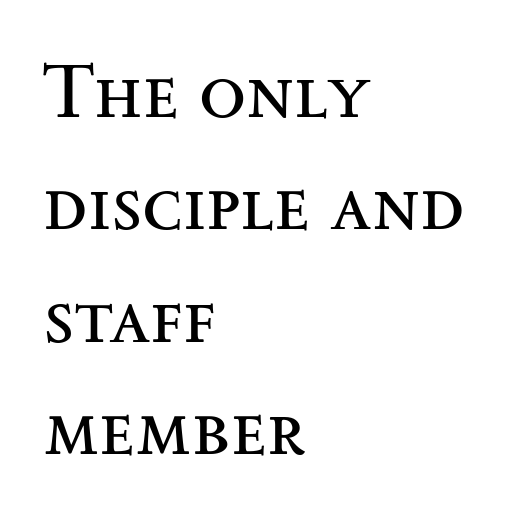
Q: Is the text bold? A: No.
Q: Is the text italic (slanted)? A: No, it is upright.
Q: Is the typeface a serif or a sans-serif typeface? A: Serif.
Q: Is the text underlined? A: No.
Q: How is the paragraph aligned? A: Left-aligned.
Q: Is the spacing between letters normal or unusually wide? A: Normal.
Q: Is the spacing between lines tight, normal or loose? A: Normal.
Q: Width (condensed, normal, or wide)? A: Wide.
Q: Stroke contrast? A: Medium.
Q: x-height? A: Small.
Q: Monospaced? A: No.
